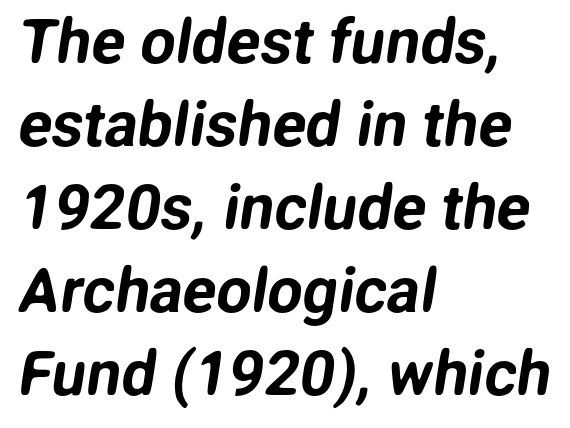
The image shows 62 px sans-serif type; set left-aligned, normal line spacing (1.34x), normal letter spacing, not underlined; low stroke contrast and a medium x-height.
